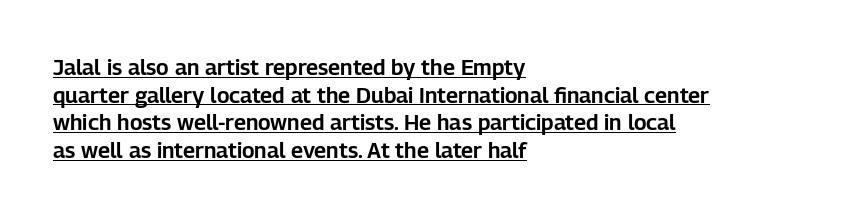
Decoration check: the copy is underlined. Where is the straight margin? On the left. Vertically, the passage feels balanced, rows spaced as you'd expect. Italic? Not at all — the glyphs are vertical. Look at the tracking — it's just the regular setting, nothing added.
